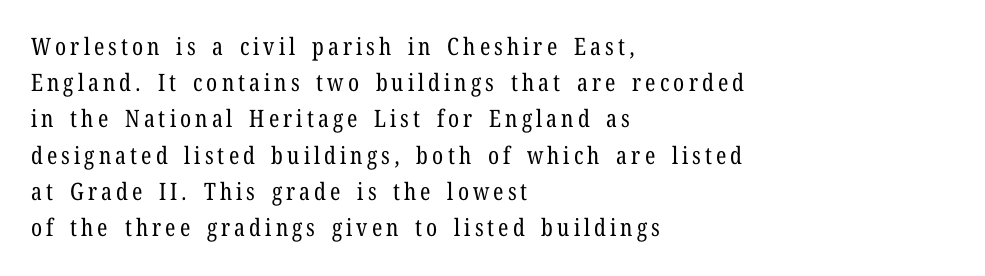
The image shows 24 px text type, upright; set left-aligned, normal line spacing (1.51x), not underlined.
